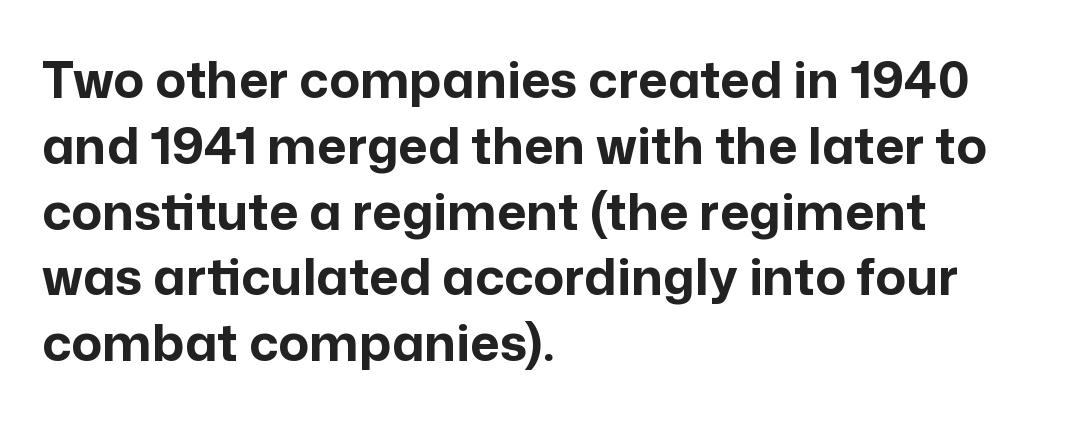
The image shows 51 px bold sans-serif type, upright; set left-aligned, normal line spacing (1.29x), normal letter spacing, not underlined; low stroke contrast and a medium x-height.
